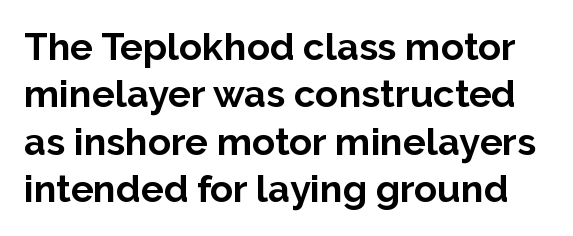
{"serif": "no", "italic": "no", "bold": "yes", "weight": "bold", "width": "normal", "stroke_contrast": "low", "x_height": "medium", "monospaced": "no", "underline": "no", "line_spacing": "normal", "line_spacing_ratio": 1.25, "letter_spacing": "normal", "letter_spacing_em": 0.0, "glyph_px": 38}
